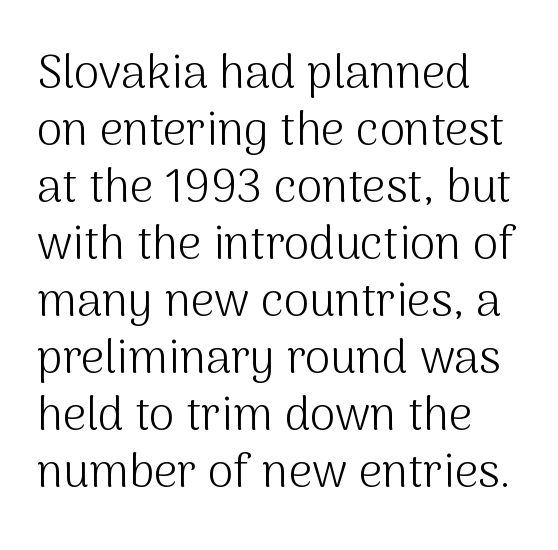
Q: Is the text bold? A: No.
Q: Is the text italic (slanted)? A: No, it is upright.
Q: Is the typeface a serif or a sans-serif typeface? A: Sans-serif.
Q: Is the text underlined? A: No.
Q: How is the paragraph aligned? A: Left-aligned.
Q: Is the spacing between letters normal or unusually wide? A: Normal.
Q: Width (condensed, normal, or wide)? A: Normal.
Q: Stroke contrast? A: Medium.
Q: x-height? A: Medium.
Q: Monospaced? A: No.
